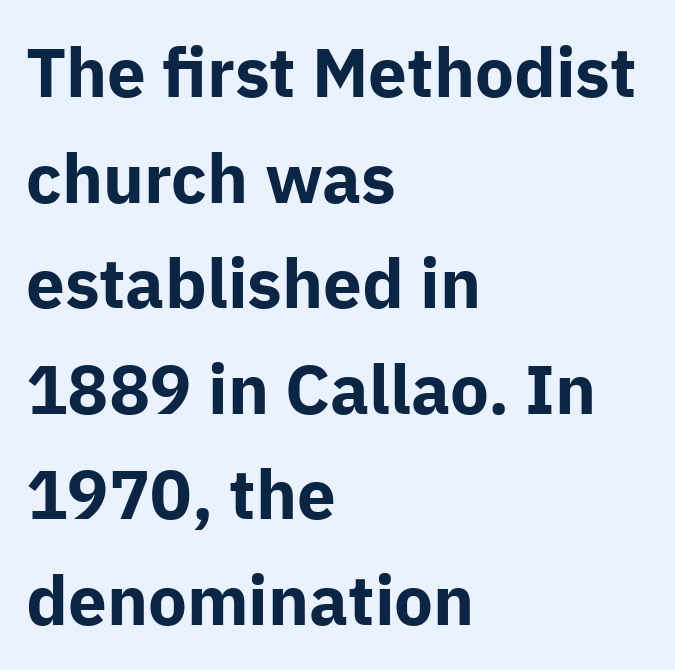
Q: Is the text bold? A: Yes.
Q: Is the text italic (slanted)? A: No, it is upright.
Q: Is the typeface a serif or a sans-serif typeface? A: Sans-serif.
Q: Is the text underlined? A: No.
Q: How is the paragraph aligned? A: Left-aligned.
Q: Is the spacing between letters normal or unusually wide? A: Normal.
Q: Is the spacing between lines tight, normal or loose? A: Normal.
Q: Width (condensed, normal, or wide)? A: Normal.
Q: Stroke contrast? A: Low.
Q: x-height? A: Medium.
Q: Monospaced? A: No.
